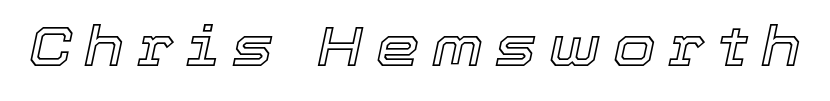
{"italic": "yes", "lean": "right", "slant_degrees": 12, "width": "normal", "x_height": "medium", "monospaced": "no", "underline": "no", "letter_spacing": "wide", "letter_spacing_em": 0.23, "glyph_px": 55}
